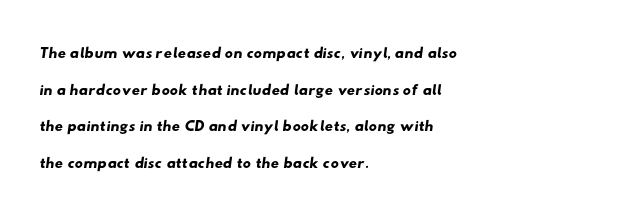
Q: Is the text underlined? A: No.
Q: How is the paragraph aligned? A: Left-aligned.
Q: Is the spacing between letters normal or unusually wide? A: Normal.
Q: Is the spacing between lines tight, normal or loose? A: Normal.
